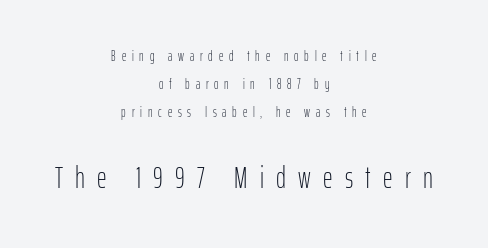
{"serif": "no", "italic": "no", "bold": "no", "weight": "light", "width": "condensed", "stroke_contrast": "low", "x_height": "medium", "monospaced": "no", "underline": "no", "align": "center", "line_spacing": "loose", "line_spacing_ratio": 2.01, "letter_spacing": "wide", "letter_spacing_em": 0.41, "larger_block": "second", "size_ratio": 2.14, "glyph_px": 30}
